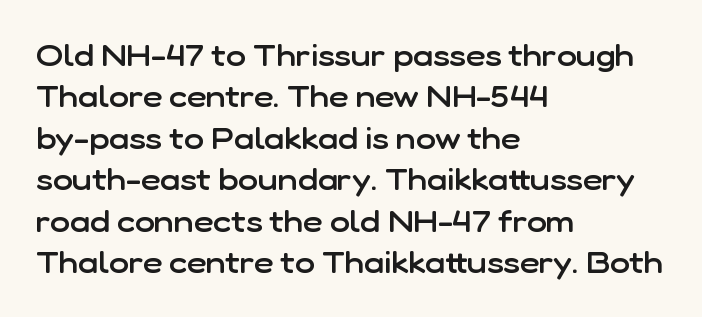
Q: Is the text bold? A: Semi-bold.
Q: Is the text italic (slanted)? A: No, it is upright.
Q: Is the typeface a serif or a sans-serif typeface? A: Sans-serif.
Q: Is the text underlined? A: No.
Q: How is the paragraph aligned? A: Left-aligned.
Q: Is the spacing between letters normal or unusually wide? A: Normal.
Q: Is the spacing between lines tight, normal or loose? A: Normal.
Q: Width (condensed, normal, or wide)? A: Normal.
Q: Stroke contrast? A: Low.
Q: x-height? A: Medium.
Q: Monospaced? A: No.
